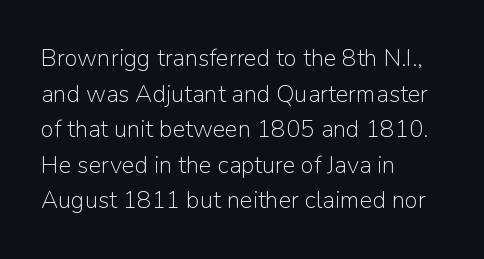
Q: Is the text bold? A: No.
Q: Is the text italic (slanted)? A: No, it is upright.
Q: Is the text underlined? A: No.
Q: How is the paragraph aligned? A: Left-aligned.
Q: Is the spacing between letters normal or unusually wide? A: Normal.
Q: Is the spacing between lines tight, normal or loose? A: Normal.
